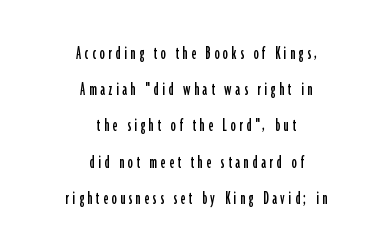
Q: Is the text italic (slanted)? A: No, it is upright.
Q: Is the text underlined? A: No.
Q: How is the paragraph aligned? A: Centered.
